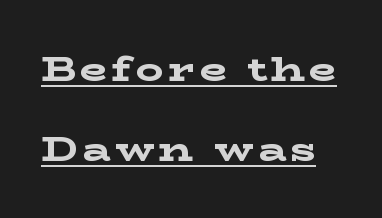
{"serif": "yes", "italic": "no", "bold": "yes", "weight": "bold", "width": "wide", "stroke_contrast": "low", "x_height": "medium", "monospaced": "no", "underline": "yes", "line_spacing": "loose", "line_spacing_ratio": 2.3, "glyph_px": 35}
